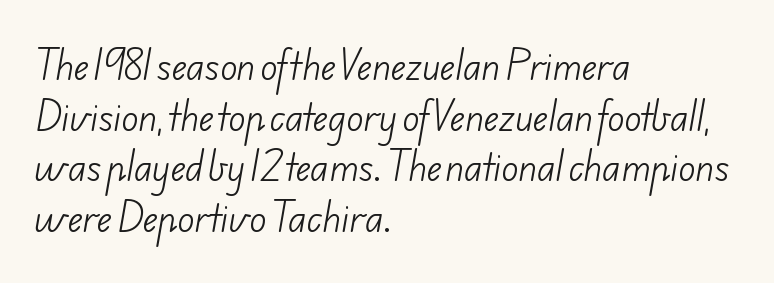
The face used here is rendered with its standard letterfit. The designer went with a sans here, leaving each stem footless. Summary of weight: not heavy and not bold. Has an underline been added? It has not. Successive baselines arrive at the customary interval. Does the copy run flush right? No — it runs flush left.
